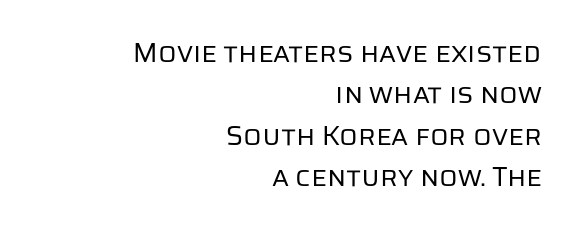
Horizontal bands of white between lines are of average thickness. The ragged edge is on the left, which tells us the setting is flush right. The type is set solid horizontally, with unmodified tracking. Weight: in the light-to-regular range. Each row of text sits above clean, open space.
